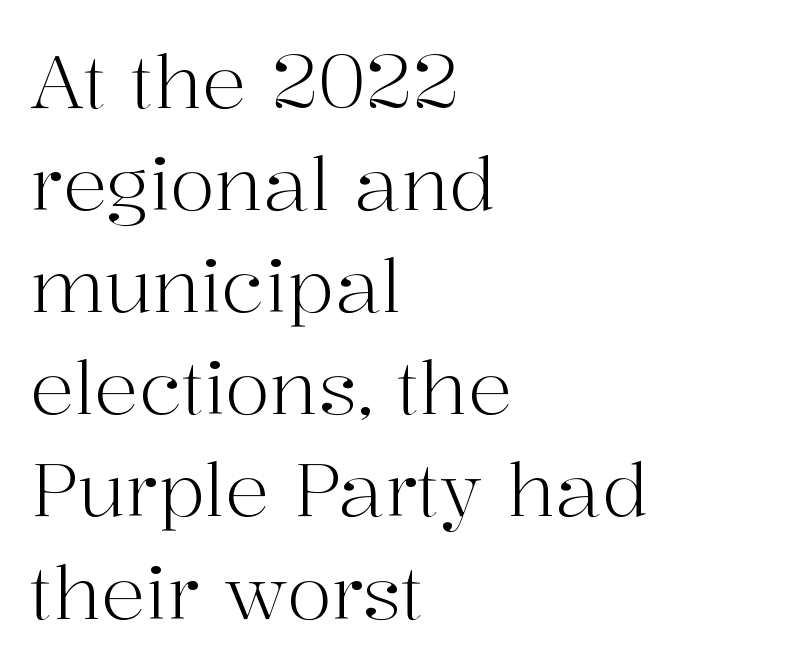
Typeset ragged right — the left edge is the straight one. A clean baseline with only descenders dipping below it. Inter-character spacing is left at the font's built-in metrics. You could not count columns in this text — the font is proportionally spaced. Is the stroke heavy? The answer is a plain regular-or-lighter. Horizontal bands of white between lines are of average thickness.
